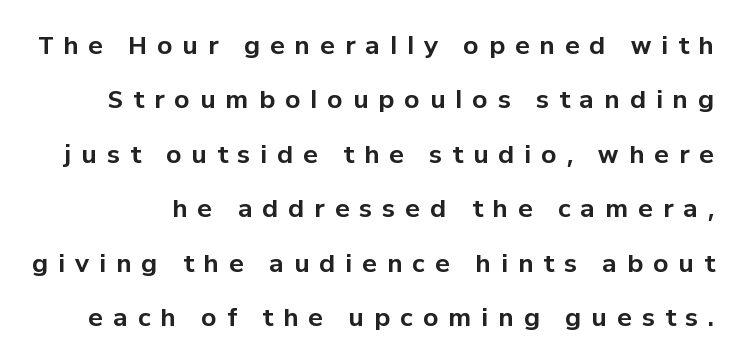
Q: Is the text bold? A: Yes.
Q: Is the text italic (slanted)? A: No, it is upright.
Q: Is the text underlined? A: No.
Q: Is the spacing between letters normal or unusually wide? A: Unusually wide.
Q: Is the spacing between lines tight, normal or loose? A: Loose.
